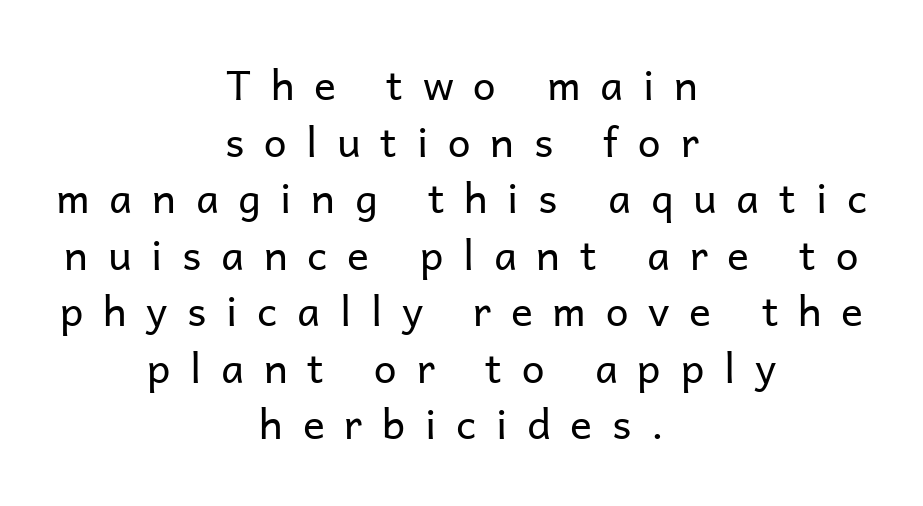
Q: Is the text bold? A: No.
Q: Is the text italic (slanted)? A: No, it is upright.
Q: Is the typeface a serif or a sans-serif typeface? A: Sans-serif.
Q: Is the text underlined? A: No.
Q: How is the paragraph aligned? A: Centered.
Q: Is the spacing between letters normal or unusually wide? A: Unusually wide.
Q: Is the spacing between lines tight, normal or loose? A: Normal.
Q: Width (condensed, normal, or wide)? A: Normal.
Q: Stroke contrast? A: Low.
Q: x-height? A: Medium.
Q: Monospaced? A: No.
